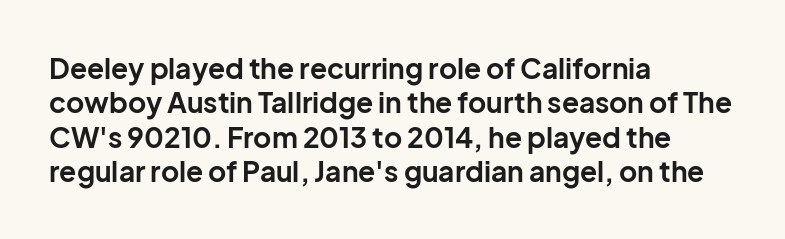
Q: Is the text bold? A: Yes.
Q: Is the text italic (slanted)? A: No, it is upright.
Q: Is the typeface a serif or a sans-serif typeface? A: Sans-serif.
Q: Is the text underlined? A: No.
Q: How is the paragraph aligned? A: Left-aligned.
Q: Is the spacing between letters normal or unusually wide? A: Normal.
Q: Width (condensed, normal, or wide)? A: Normal.
Q: Stroke contrast? A: Low.
Q: x-height? A: Medium.
Q: Monospaced? A: No.
